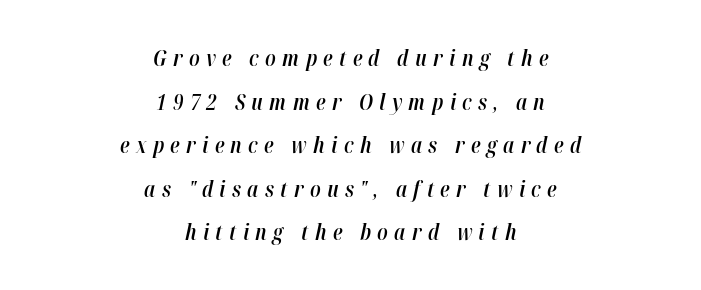
Q: Is the text bold? A: Semi-bold.
Q: Is the text italic (slanted)? A: Yes, it leans right by about 12 degrees.
Q: Is the text underlined? A: No.
Q: How is the paragraph aligned? A: Centered.
Q: Is the spacing between letters normal or unusually wide? A: Unusually wide.
Q: Is the spacing between lines tight, normal or loose? A: Loose.
